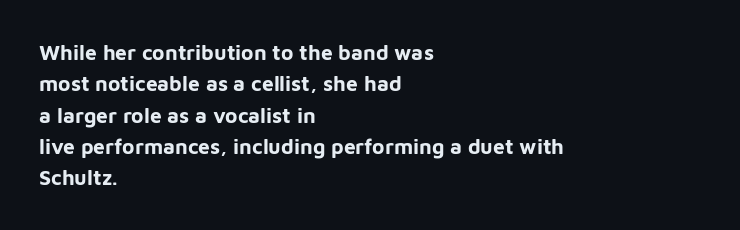
The passage shown is emphatically bold. The specimen reads as upright at a glance. Alignment: flush left. What stands out about the letter spacing? Nothing — it is the standard amount. The block of text has a typical density, with ordinary space between rows. The words here are not underlined.
